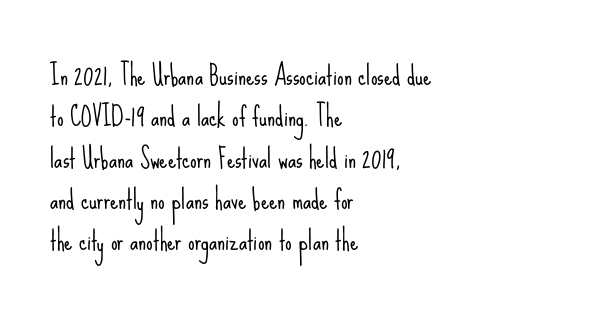
Q: Is the text bold? A: No.
Q: Is the text italic (slanted)? A: No, it is upright.
Q: Is the text underlined? A: No.
Q: How is the paragraph aligned? A: Left-aligned.
Q: Is the spacing between letters normal or unusually wide? A: Normal.
Q: Is the spacing between lines tight, normal or loose? A: Normal.
